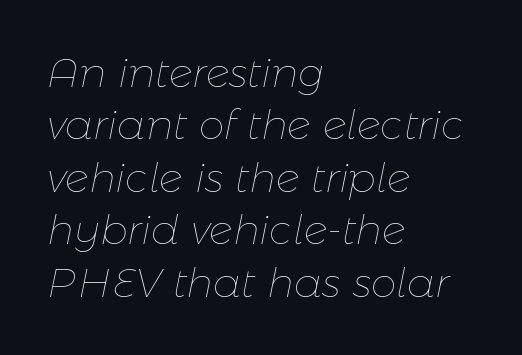
Compared with typical body copy, the letter spacing here is the same. No word sits above an underline. Looks like regular typesetting: each glyph gets only the width it needs. In terms of posture, this sample is oblique. A typesetter would call this leading conventional body-copy spacing. Stroke thickness stays within the range of a standard reading face or lighter.
